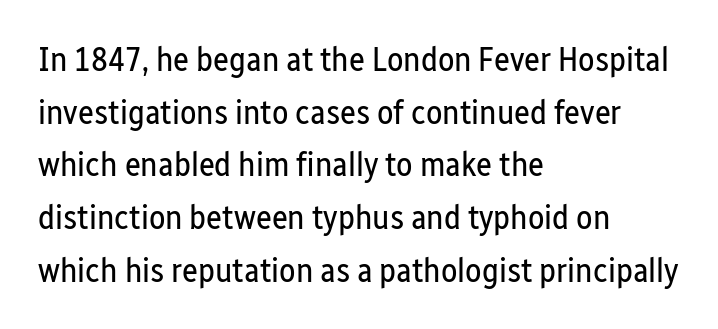
Note: no serifs on the glyphs. Beneath every word, the page is bare. No italicization has been applied; the sample stays upright. Vertical stems look standard width or narrower in stroke.
